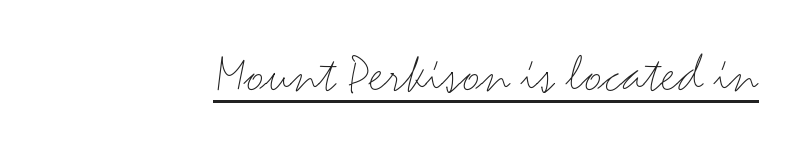
The image shows 56 px light, wide sans-serif type; set normal letter spacing, underlined; medium stroke contrast and a small x-height.
